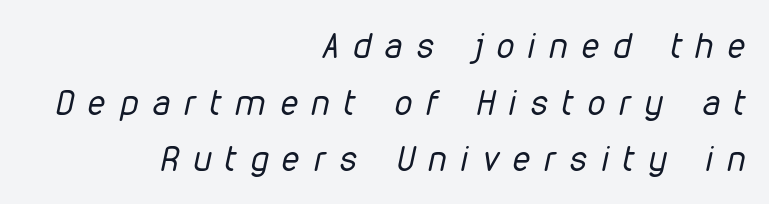
{"italic": "yes", "lean": "right", "slant_degrees": 12, "bold": "no", "weight": "regular", "width": "condensed", "stroke_contrast": "low", "x_height": "medium", "monospaced": "no", "underline": "no", "align": "right", "line_spacing": "normal", "line_spacing_ratio": 1.62, "letter_spacing": "wide", "letter_spacing_em": 0.41, "glyph_px": 35}
